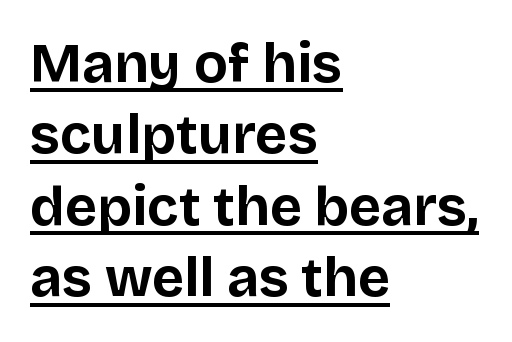
The image shows 55 px bold sans-serif type, upright; set left-aligned, normal line spacing (1.3x), normal letter spacing, underlined; low stroke contrast and a large x-height.
